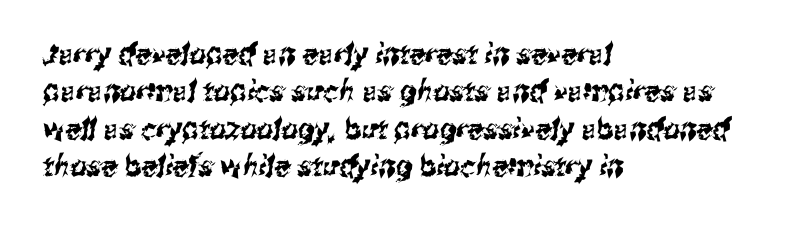
The image shows 29 px condensed sans-serif type; set left-aligned, normal line spacing (1.29x), normal letter spacing, not underlined; medium stroke contrast and a medium x-height.
